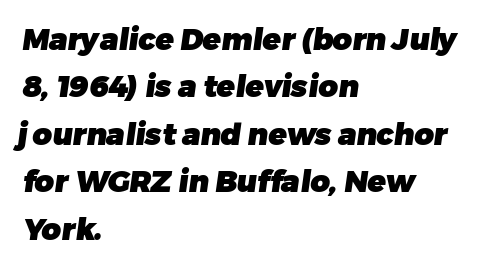
The image shows 30 px heavy sans-serif type; set left-aligned, normal line spacing (1.58x), normal letter spacing, not underlined; low stroke contrast and a medium x-height.
